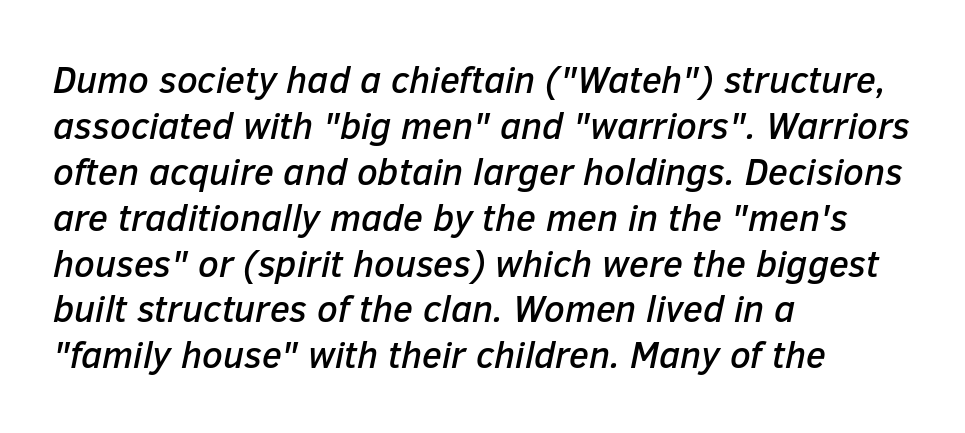
Q: Is the text italic (slanted)? A: Yes, it leans right by about 12 degrees.
Q: Is the text underlined? A: No.
Q: How is the paragraph aligned? A: Left-aligned.
Q: Is the spacing between letters normal or unusually wide? A: Normal.
Q: Width (condensed, normal, or wide)? A: Normal.
Q: Stroke contrast? A: Low.
Q: x-height? A: Medium.
Q: Monospaced? A: No.
